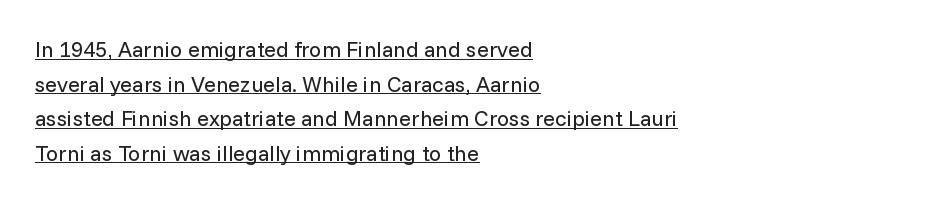
{"italic": "no", "bold": "no", "underline": "yes", "align": "left", "line_spacing": "normal", "line_spacing_ratio": 1.57, "letter_spacing": "normal", "letter_spacing_em": 0.0, "glyph_px": 22}
